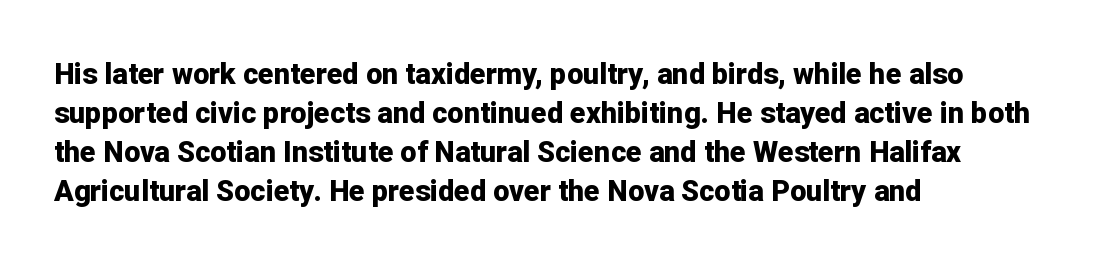
{"serif": "no", "italic": "no", "bold": "yes", "weight": "bold", "width": "normal", "stroke_contrast": "low", "x_height": "medium", "monospaced": "no", "underline": "no", "align": "left", "line_spacing": "normal", "line_spacing_ratio": 1.34, "letter_spacing": "normal", "letter_spacing_em": 0.0, "glyph_px": 29}
